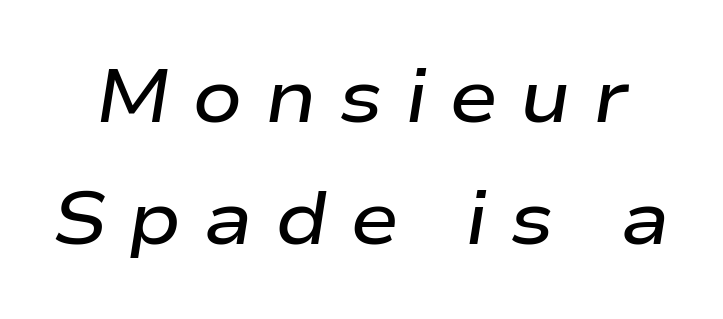
{"italic": "yes", "lean": "right", "slant_degrees": 9, "bold": "semi", "weight": "semibold", "width": "wide", "stroke_contrast": "low", "x_height": "medium", "monospaced": "no", "underline": "no", "line_spacing": "normal", "line_spacing_ratio": 1.65, "letter_spacing": "wide", "letter_spacing_em": 0.29, "glyph_px": 74}
